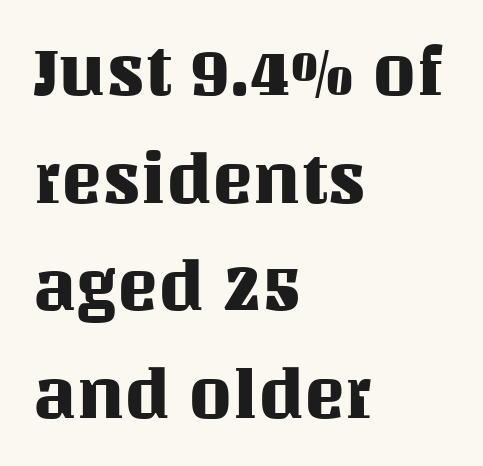
The passage is arranged the way most books set body copy — flush left. The line texture is even and compact thanks to regular tracking. Evenly set lines give the paragraph a standard silhouette. Rendered with straight, roman letterforms. The zone under the glyphs is completely vacant.
